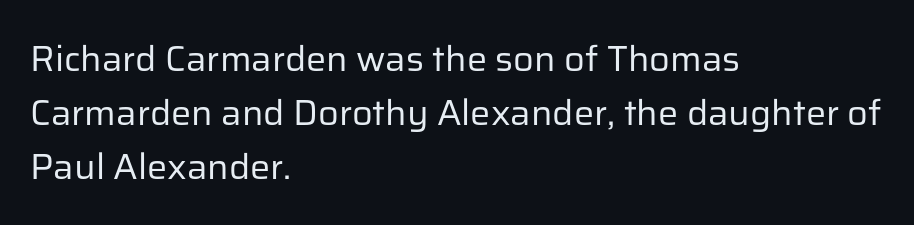
Q: Is the text bold? A: No.
Q: Is the text italic (slanted)? A: No, it is upright.
Q: Is the typeface a serif or a sans-serif typeface? A: Sans-serif.
Q: Is the text underlined? A: No.
Q: How is the paragraph aligned? A: Left-aligned.
Q: Is the spacing between letters normal or unusually wide? A: Normal.
Q: Is the spacing between lines tight, normal or loose? A: Normal.
Q: Width (condensed, normal, or wide)? A: Normal.
Q: Stroke contrast? A: Low.
Q: x-height? A: Medium.
Q: Monospaced? A: No.
